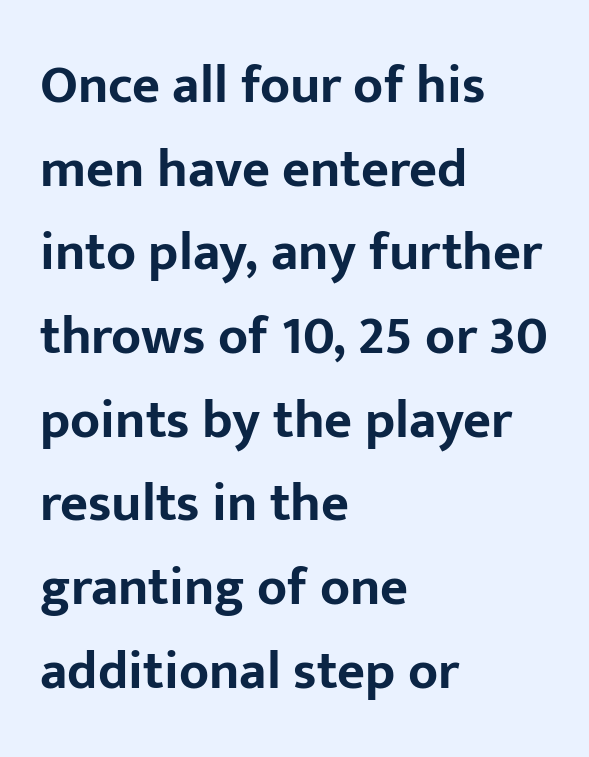
The characters display no serif detailing; their extremities are plain. A typesetter would call this proportional, since set widths differ per character. Default kerning and tracking; the words read as compact shapes. Posture: vertical. Rows of type keep a routine distance in the vertical direction. Has an underline been added? It has not.
